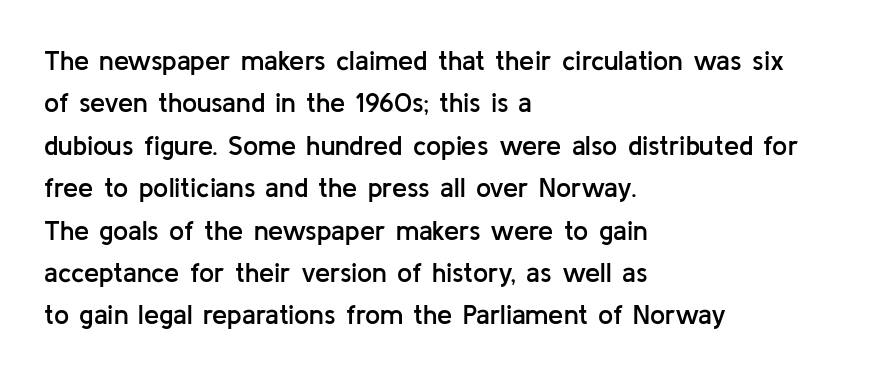
Caption: multi-line text, flush left, ragged right. Compared with typical body copy, the letter spacing here is the same. In terms of leading, this rendering sits right in the middle. Underlining? Definitely not there. How heavy is the stroke? Medium-heavy — a semibold, shy of bold. Style check: upright.
